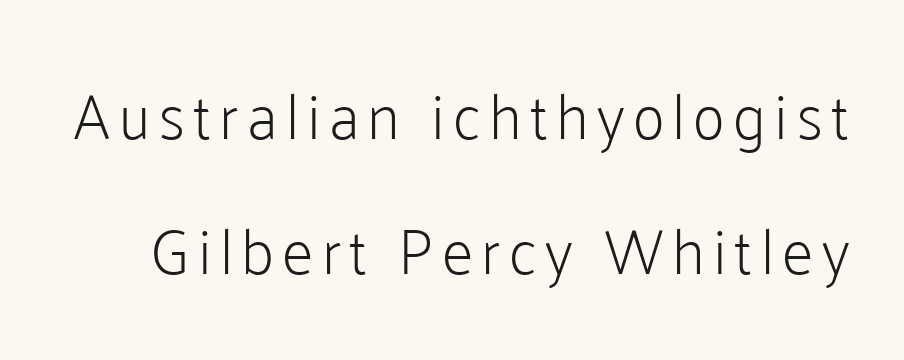
You could not count columns in this text — the font is proportionally spaced. Posture: vertical. Descender tails drop into unmarked territory. This is not heavy type; no bold has been used.
